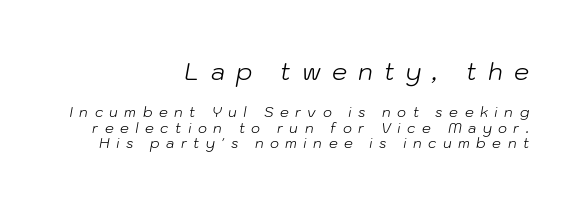
Q: Is the text bold? A: No.
Q: Is the text italic (slanted)? A: Yes, it leans right by about 10 degrees.
Q: Is the text underlined? A: No.
Q: How is the paragraph aligned? A: Right-aligned.
Q: Is the spacing between letters normal or unusually wide? A: Unusually wide.
Q: Is the spacing between lines tight, normal or loose? A: Tight.
Q: Which block of text is set in a larger size, the first (top) or the second (bottom)? A: The first (top) one.
